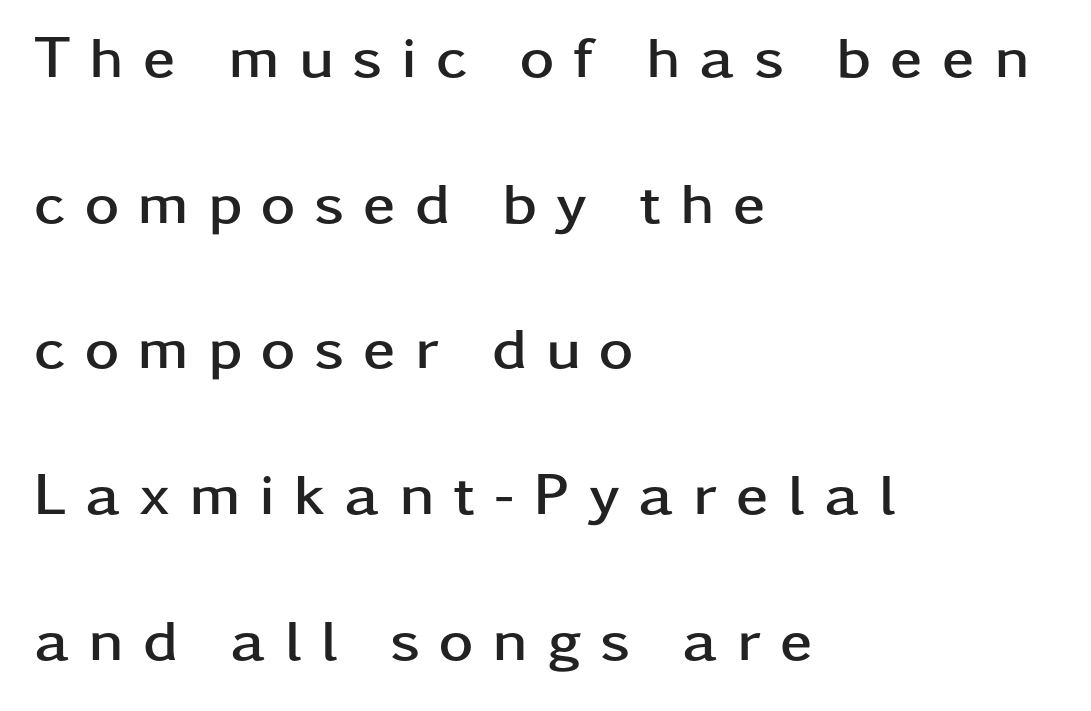
Q: Is the text bold? A: Yes.
Q: Is the text italic (slanted)? A: No, it is upright.
Q: Is the typeface a serif or a sans-serif typeface? A: Sans-serif.
Q: Is the text underlined? A: No.
Q: How is the paragraph aligned? A: Left-aligned.
Q: Is the spacing between letters normal or unusually wide? A: Unusually wide.
Q: Is the spacing between lines tight, normal or loose? A: Loose.
Q: Width (condensed, normal, or wide)? A: Wide.
Q: Stroke contrast? A: Low.
Q: x-height? A: Medium.
Q: Monospaced? A: No.
